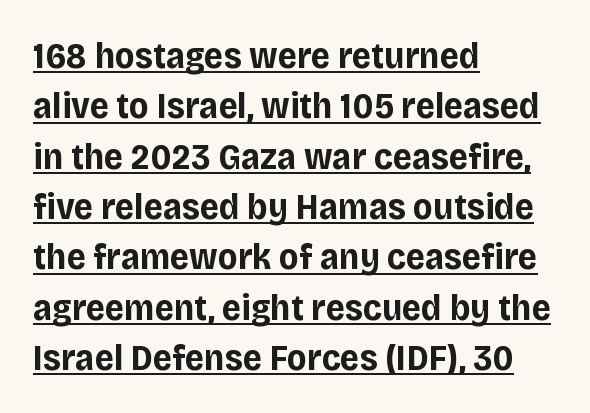
The image shows 37 px bold sans-serif type, upright; set left-aligned, normal line spacing (1.36x), normal letter spacing, underlined; low stroke contrast and a large x-height.
